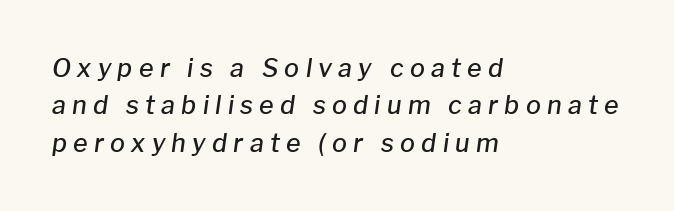
The image shows 25 px text type, italic (leaning right); set left-aligned, normal line spacing (1.5x), unusually wide letter spacing (+0.25 em), not underlined.
